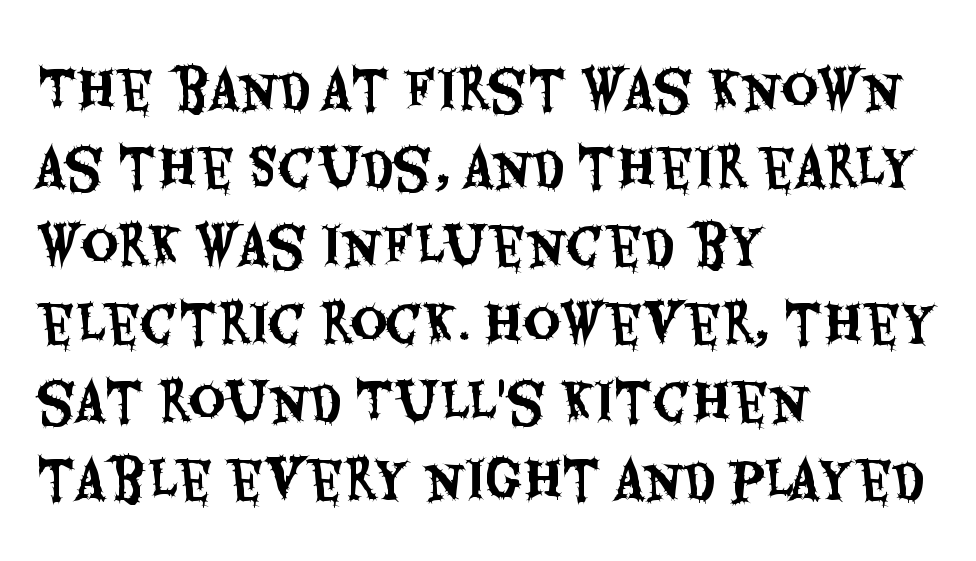
The gap between lines stays unmarked. Honestly, the row spacing looks completely unremarkable. A classic flush-left, rag-right setting is used for this passage. Each letter keeps its own natural width here, so spacing adapts to shape. Note: no serifs on the glyphs.
